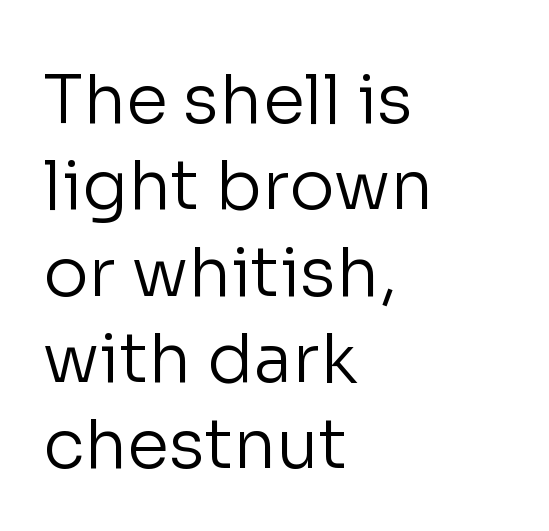
Proportional: the letters do not fall into vertical columns. Vertical stems look standard width or narrower in stroke. Italic: no, the glyphs are upright roman. Glyph-to-glyph distance matches everyday printed text. Are there feet on the stems? There aren't — it's a sans.
